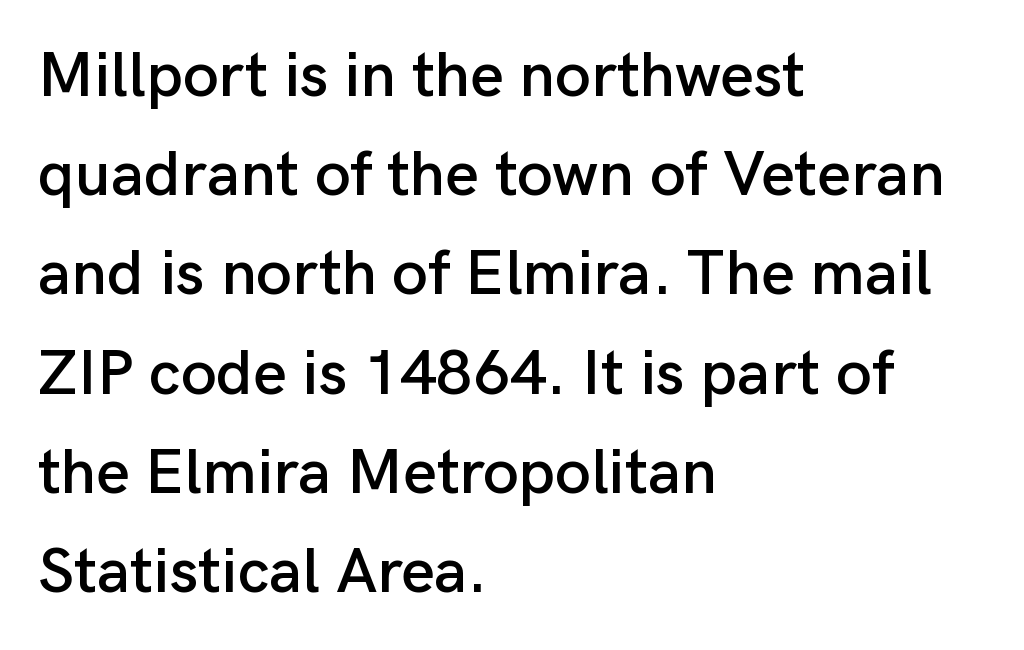
This sample uses an upright cut, with every glyph sitting square on the baseline. The type is set solid horizontally, with unmodified tracking. Grotesque or geometric, the face here clearly has no serifs. Where is the straight margin? On the left.
